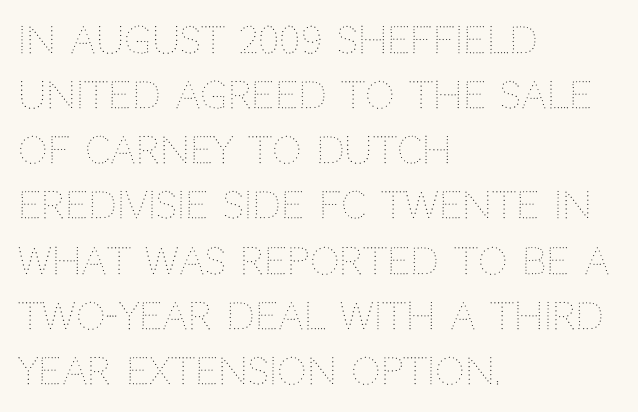
{"italic": "no", "bold": "no", "weight": "thin", "width": "normal", "stroke_contrast": "medium", "x_height": "large", "monospaced": "no", "underline": "no", "align": "left", "line_spacing": "normal", "line_spacing_ratio": 1.49, "letter_spacing": "normal", "letter_spacing_em": 0.0, "glyph_px": 37}
